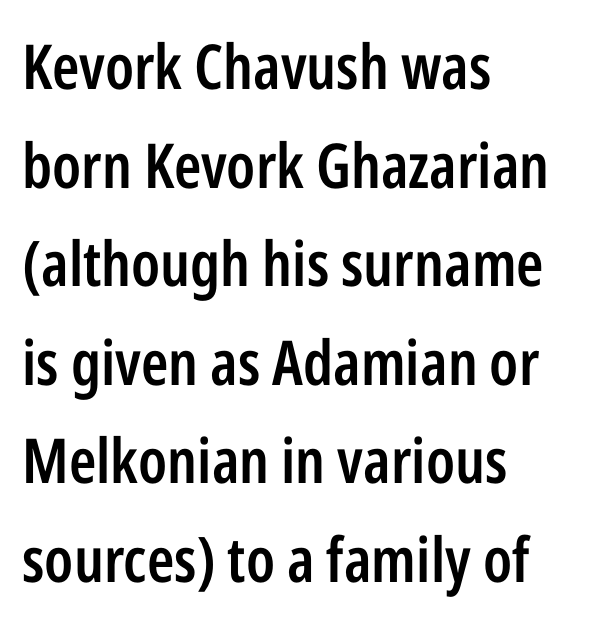
{"serif": "no", "italic": "no", "bold": "semi", "weight": "semibold", "width": "condensed", "stroke_contrast": "low", "x_height": "medium", "monospaced": "no", "underline": "no", "align": "left", "line_spacing": "normal", "line_spacing_ratio": 1.59, "letter_spacing": "normal", "letter_spacing_em": 0.0, "glyph_px": 62}
